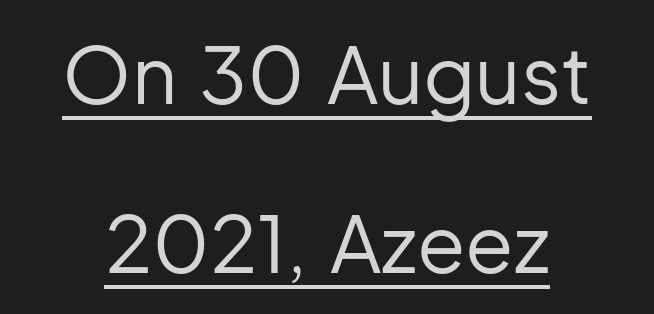
The image shows 79 px regular-weight sans-serif type, upright; set loose line spacing (2.14x), normal letter spacing, underlined; low stroke contrast and a medium x-height.
